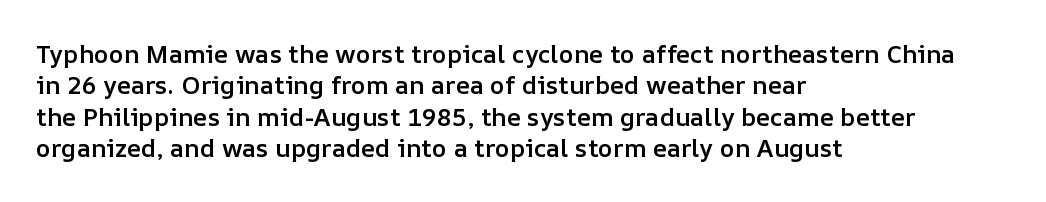
{"italic": "no", "bold": "semi", "underline": "no", "align": "left", "line_spacing": "normal", "line_spacing_ratio": 1.26, "letter_spacing": "normal", "letter_spacing_em": 0.0, "glyph_px": 25}
